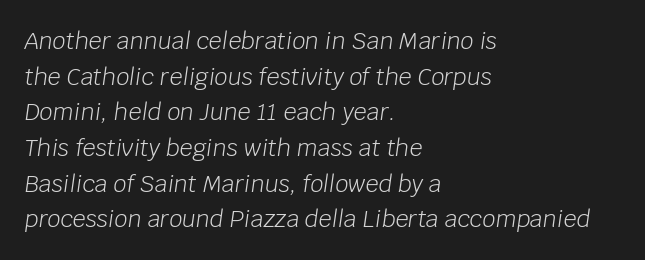
Honestly, the letter spacing is just normal — you wouldn't notice it. These glyphs show unthickened strokes, regular width or finer. All the whitespace from short lines collects on the right. Regular leading. Italic: yes, the glyphs are oblique.
